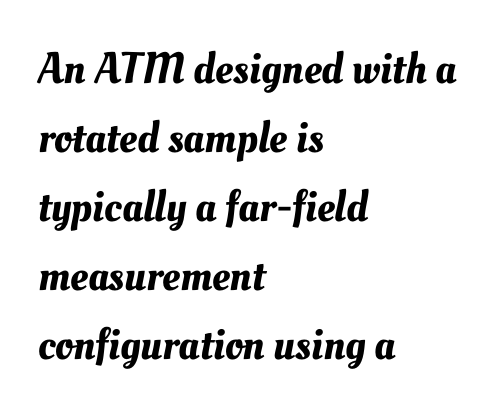
Q: Is the text underlined? A: No.
Q: How is the paragraph aligned? A: Left-aligned.
Q: Is the spacing between letters normal or unusually wide? A: Normal.
Q: Is the spacing between lines tight, normal or loose? A: Normal.
Q: Width (condensed, normal, or wide)? A: Normal.
Q: Stroke contrast? A: Medium.
Q: x-height? A: Small.
Q: Monospaced? A: No.
